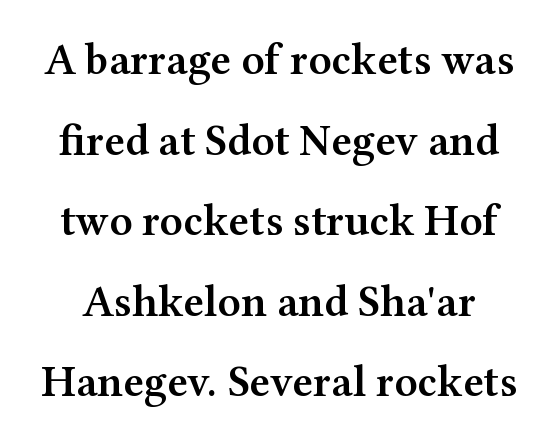
The image shows 44 px semibold, wide serif type, upright; set line spacing 1.83x, normal letter spacing, not underlined; medium stroke contrast and a medium x-height.
